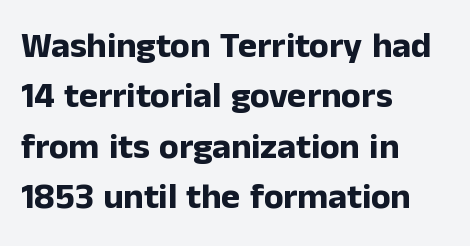
Q: Is the text bold? A: Yes.
Q: Is the text italic (slanted)? A: No, it is upright.
Q: Is the typeface a serif or a sans-serif typeface? A: Sans-serif.
Q: Is the text underlined? A: No.
Q: How is the paragraph aligned? A: Left-aligned.
Q: Is the spacing between letters normal or unusually wide? A: Normal.
Q: Is the spacing between lines tight, normal or loose? A: Normal.
Q: Width (condensed, normal, or wide)? A: Normal.
Q: Stroke contrast? A: Low.
Q: x-height? A: Medium.
Q: Monospaced? A: No.
